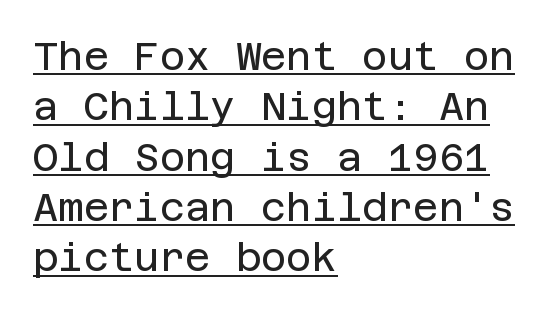
The image shows 39 px regular-weight sans-serif type, upright; set left-aligned, normal line spacing (1.29x), normal letter spacing, underlined; low stroke contrast and a large x-height.
